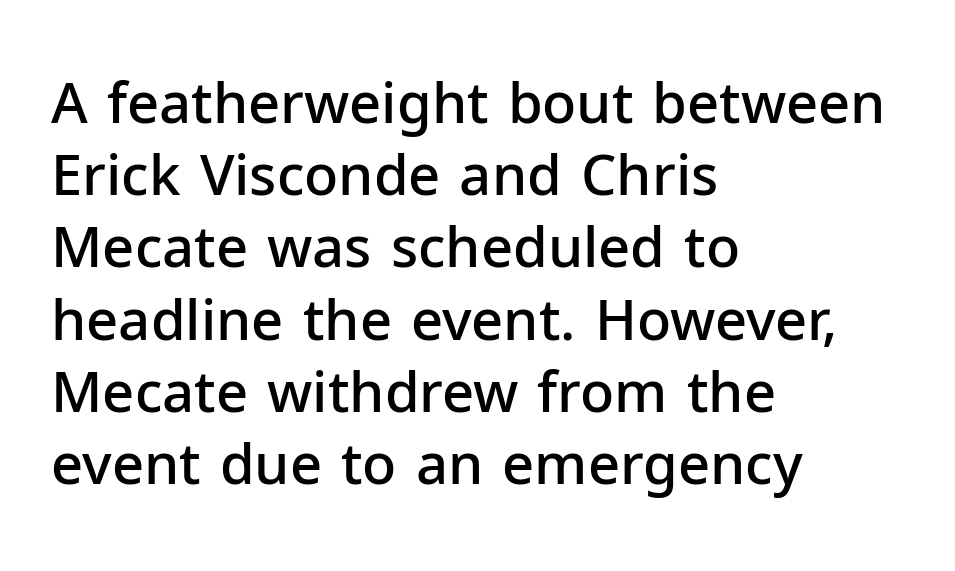
The image shows 56 px semibold sans-serif type, upright; set left-aligned, normal line spacing (1.29x), normal letter spacing, not underlined; low stroke contrast and a medium x-height.
